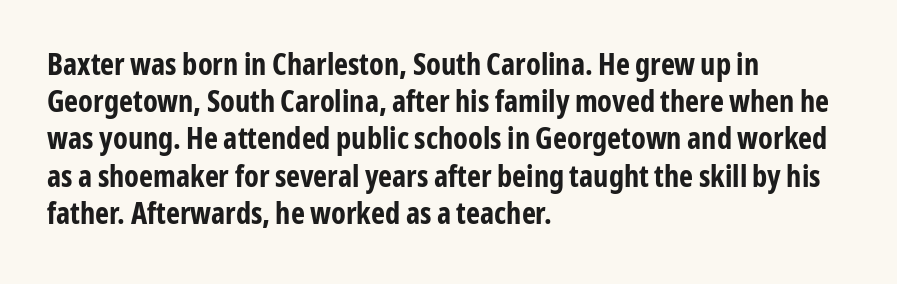
Heft: maximum for text — a bold. A typesetter would call this proportional, since set widths differ per character. Each letter's strokes conclude bluntly, with no projecting serifs. The glyphs are unaccompanied by any horizontal stroke below them.
